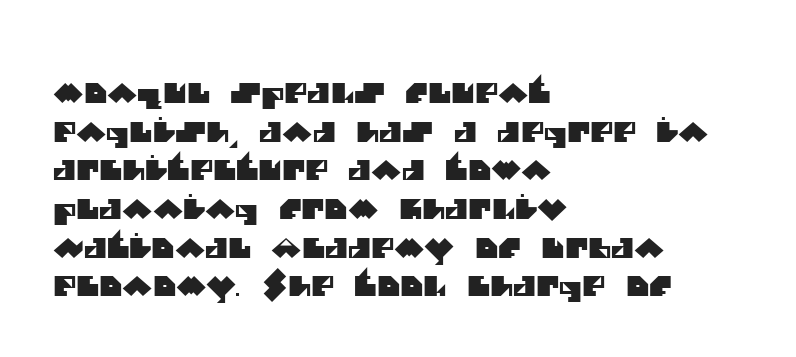
The image shows 28 px sans-serif type; set left-aligned, normal line spacing (1.38x), normal letter spacing, not underlined; medium stroke contrast and a large x-height.
